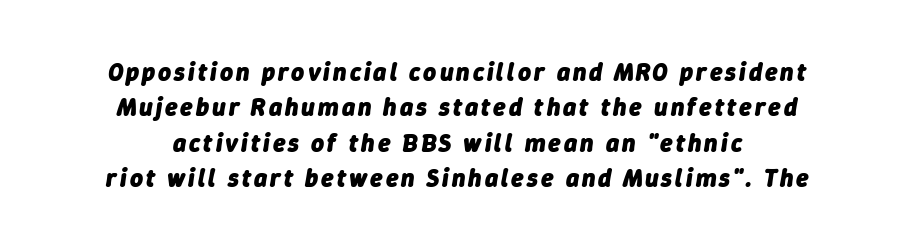
The strokes are fattened all the way to bold. The whole block is typeset with a tilt. Descenders hang freely into open space. Visually the block forms a symmetrical silhouette, jagged on both flanks.
